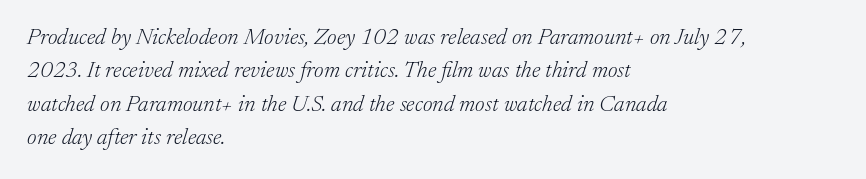
{"italic": "yes", "lean": "right", "slant_degrees": 17, "bold": "no", "underline": "no", "align": "left", "line_spacing": "normal", "line_spacing_ratio": 1.45, "letter_spacing": "normal", "letter_spacing_em": 0.0, "glyph_px": 23}
